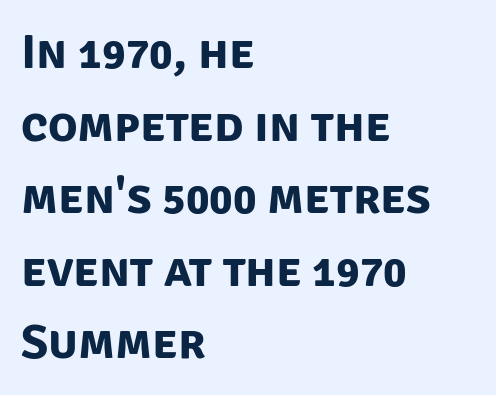
{"serif": "no", "bold": "yes", "weight": "bold", "width": "normal", "stroke_contrast": "low", "x_height": "large", "monospaced": "no", "underline": "no", "align": "left", "line_spacing": "normal", "line_spacing_ratio": 1.48, "letter_spacing": "normal", "letter_spacing_em": 0.0, "glyph_px": 49}
